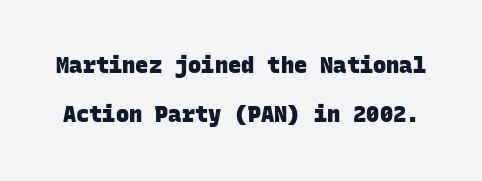
Compared with typical body copy, the letter spacing here is the same. Is there much room between lines? Yes — plenty of vertical air separates them. As a designer I'd log this as weight 700, bold. Lines of text with bare space underneath.
